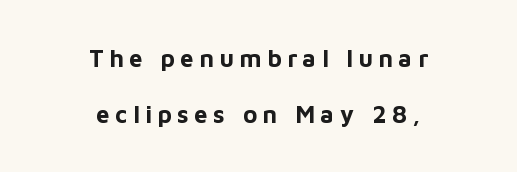
{"italic": "no", "bold": "yes", "underline": "no", "align": "center", "line_spacing": "loose", "line_spacing_ratio": 2.33, "letter_spacing": "wide", "letter_spacing_em": 0.23, "glyph_px": 24}
